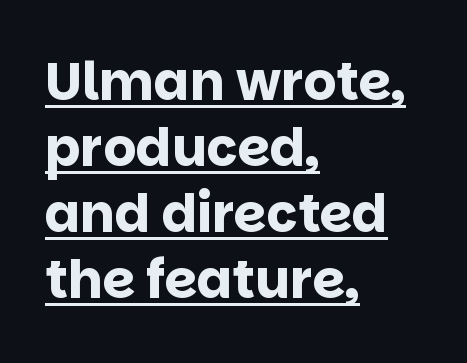
Q: Is the text bold? A: Yes.
Q: Is the text italic (slanted)? A: No, it is upright.
Q: Is the typeface a serif or a sans-serif typeface? A: Sans-serif.
Q: Is the text underlined? A: Yes.
Q: How is the paragraph aligned? A: Left-aligned.
Q: Is the spacing between letters normal or unusually wide? A: Normal.
Q: Is the spacing between lines tight, normal or loose? A: Normal.
Q: Width (condensed, normal, or wide)? A: Normal.
Q: Stroke contrast? A: Low.
Q: x-height? A: Large.
Q: Monospaced? A: No.
